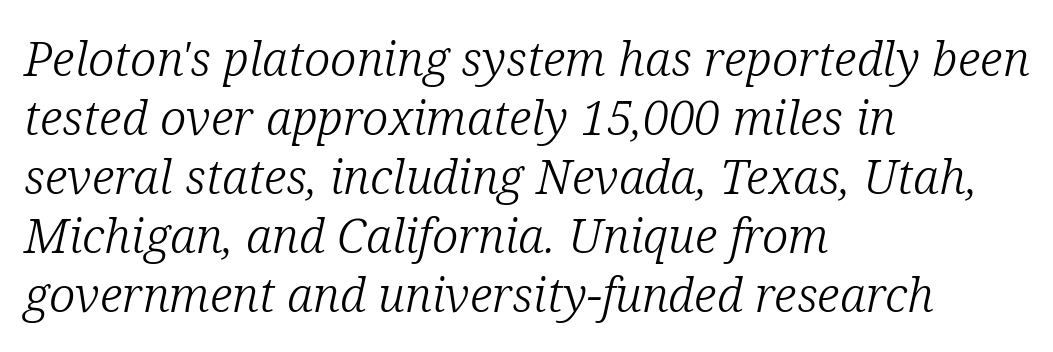
The image shows 48 px light serif type, italic (leaning right); set left-aligned, line spacing 1.23x, normal letter spacing, not underlined; low stroke contrast and a medium x-height.
